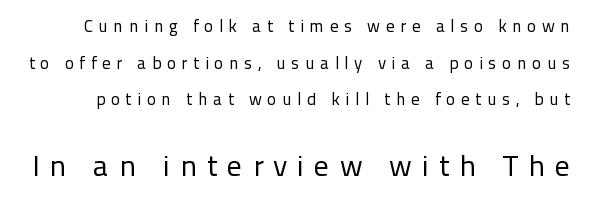
Q: Is the text bold? A: No.
Q: Is the text italic (slanted)? A: No, it is upright.
Q: Is the typeface a serif or a sans-serif typeface? A: Sans-serif.
Q: Is the text underlined? A: No.
Q: Is the spacing between letters normal or unusually wide? A: Unusually wide.
Q: Is the spacing between lines tight, normal or loose? A: Loose.
Q: Which block of text is set in a larger size, the first (top) or the second (bottom)? A: The second (bottom) one.
Q: Width (condensed, normal, or wide)? A: Normal.
Q: Stroke contrast? A: Low.
Q: x-height? A: Medium.
Q: Monospaced? A: No.
